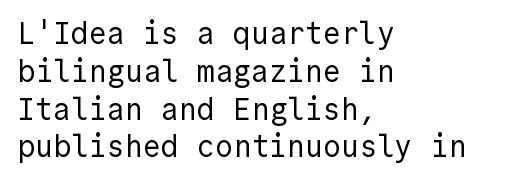
The text block is weighted toward the left margin, trailing off unevenly rightward. How are the letters spaced? Ordinarily, with no added tracking. In terms of letterform style, serifs are entirely absent. Descenders are the only things crossing below the line. The designer left line spacing at the default. Italic: no, the glyphs are upright roman.
